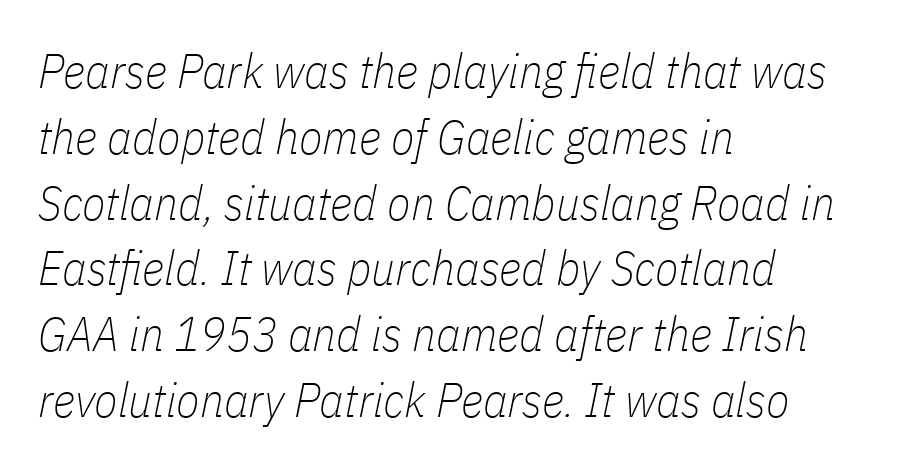
Q: Is the text bold? A: No.
Q: Is the text italic (slanted)? A: Yes, it leans right by about 11 degrees.
Q: Is the text underlined? A: No.
Q: How is the paragraph aligned? A: Left-aligned.
Q: Is the spacing between letters normal or unusually wide? A: Normal.
Q: Is the spacing between lines tight, normal or loose? A: Normal.
Q: Width (condensed, normal, or wide)? A: Condensed.
Q: Stroke contrast? A: Low.
Q: x-height? A: Medium.
Q: Monospaced? A: No.
